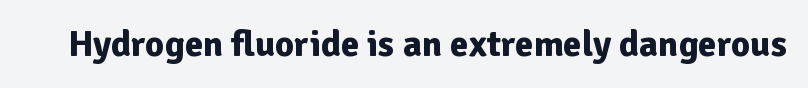
The image shows 37 px bold sans-serif type, upright; set normal letter spacing, not underlined; low stroke contrast and a medium x-height.
